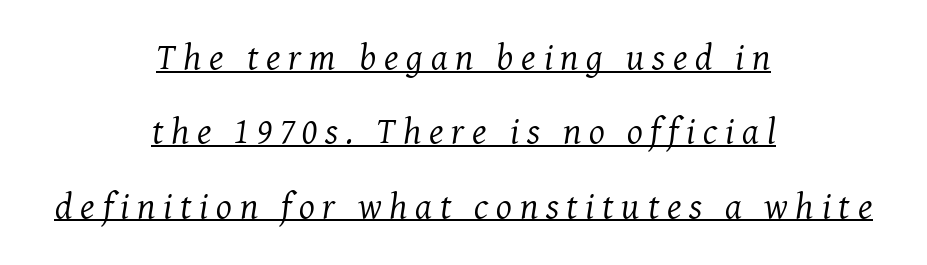
Q: Is the text bold? A: No.
Q: Is the text italic (slanted)? A: Yes, it leans right by about 7 degrees.
Q: Is the typeface a serif or a sans-serif typeface? A: Serif.
Q: Is the text underlined? A: Yes.
Q: How is the paragraph aligned? A: Centered.
Q: Is the spacing between letters normal or unusually wide? A: Unusually wide.
Q: Is the spacing between lines tight, normal or loose? A: Loose.
Q: Width (condensed, normal, or wide)? A: Normal.
Q: Stroke contrast? A: Medium.
Q: x-height? A: Medium.
Q: Monospaced? A: No.
